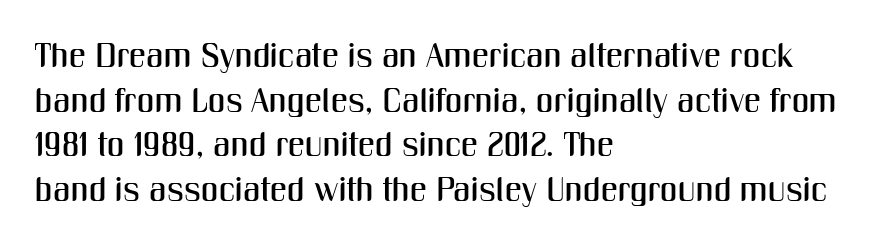
{"serif": "no", "italic": "no", "width": "condensed", "stroke_contrast": "medium", "x_height": "medium", "monospaced": "no", "underline": "no", "align": "left", "line_spacing": "normal", "line_spacing_ratio": 1.31, "letter_spacing": "normal", "letter_spacing_em": 0.0, "glyph_px": 34}
